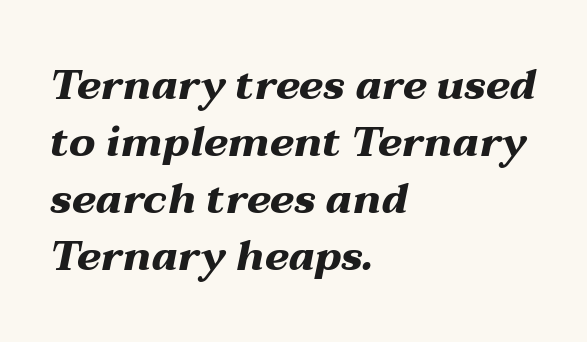
It's the slanting kind of type. Descender tails drop into unmarked territory. Between one letter and the next there's only the usual sliver of space. You'd pick this weight for a headline — it's a proper bold.
